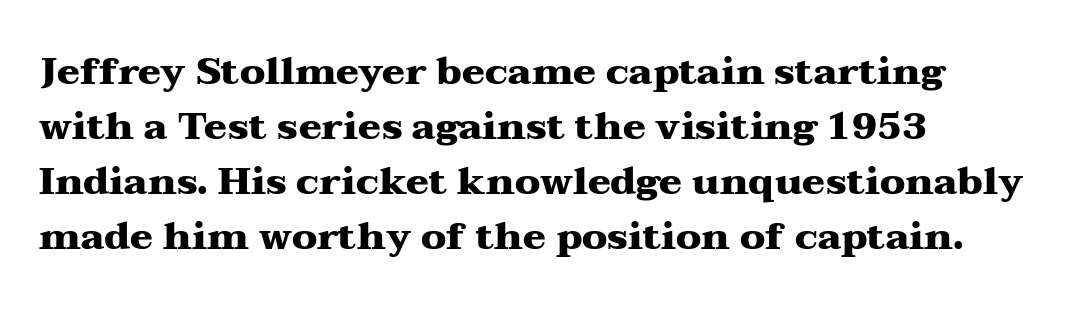
The typesetting leans heavy: a genuine bold. The rendering uses natural spacing where letterforms have individual widths. This rendering features lettering with no underline. A typesetter would label this face a serif.
